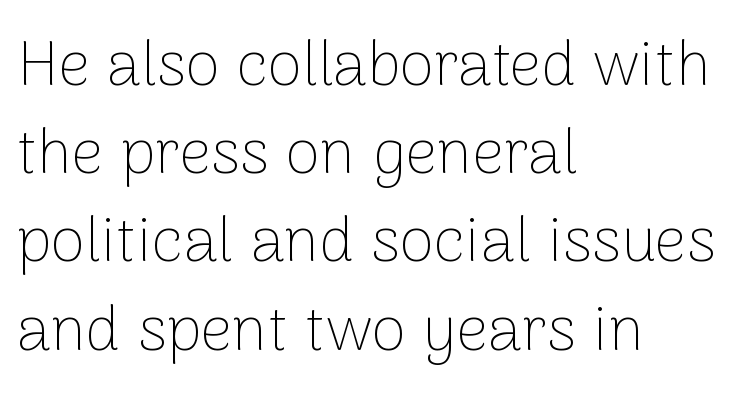
The image shows 63 px thin sans-serif type, upright; set left-aligned, normal line spacing (1.4x), normal letter spacing, not underlined; low stroke contrast and a medium x-height.
